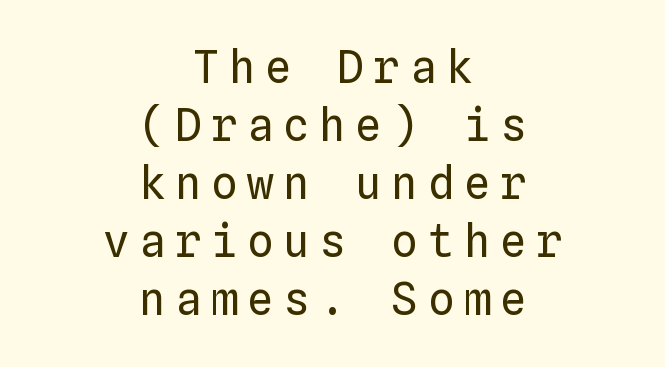
{"italic": "no", "bold": "no", "weight": "regular", "width": "normal", "stroke_contrast": "low", "x_height": "medium", "monospaced": "yes", "underline": "no", "align": "center", "line_spacing": "normal", "line_spacing_ratio": 1.32, "letter_spacing": "wide", "letter_spacing_em": 0.22, "glyph_px": 44}
